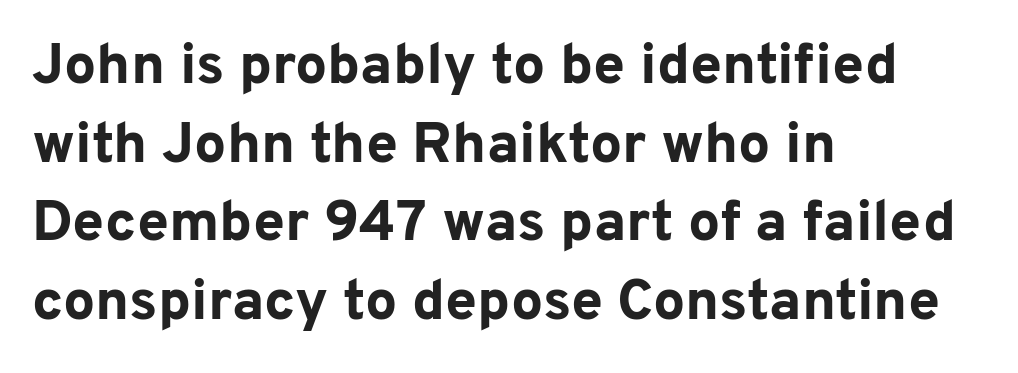
{"serif": "no", "italic": "no", "bold": "yes", "weight": "bold", "width": "normal", "stroke_contrast": "low", "x_height": "medium", "monospaced": "no", "underline": "no", "align": "left", "line_spacing": "normal", "line_spacing_ratio": 1.38, "letter_spacing": "normal", "letter_spacing_em": 0.0, "glyph_px": 57}
